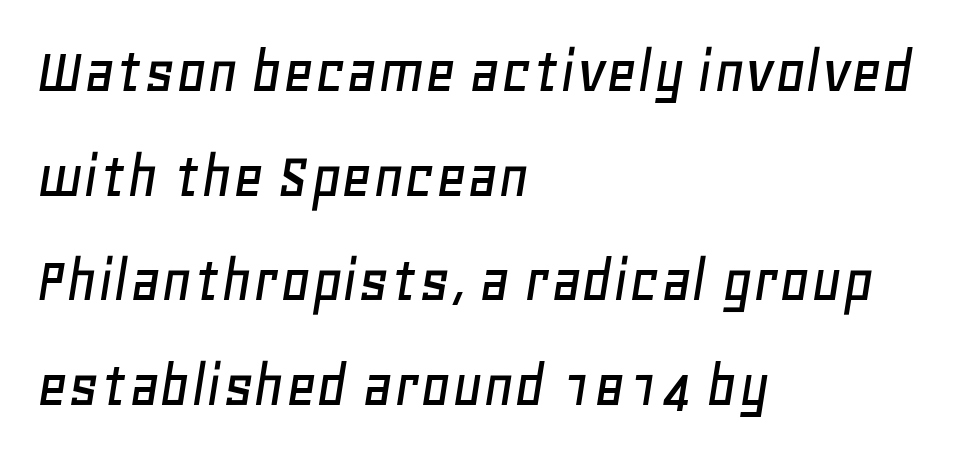
{"italic": "yes", "lean": "right", "slant_degrees": 11, "width": "normal", "stroke_contrast": "low", "x_height": "large", "monospaced": "no", "underline": "no", "align": "left", "line_spacing": "normal", "line_spacing_ratio": 1.56, "letter_spacing": "normal", "letter_spacing_em": 0.0, "glyph_px": 67}
